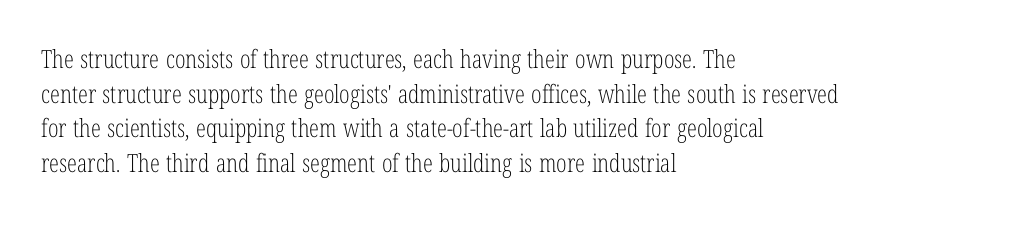
Q: Is the text bold? A: No.
Q: Is the text italic (slanted)? A: No, it is upright.
Q: Is the text underlined? A: No.
Q: How is the paragraph aligned? A: Left-aligned.
Q: Is the spacing between letters normal or unusually wide? A: Normal.
Q: Is the spacing between lines tight, normal or loose? A: Normal.
